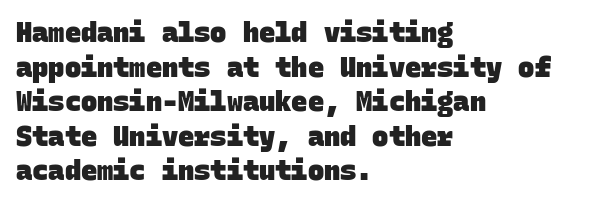
Q: Is the text bold? A: Yes.
Q: Is the text underlined? A: No.
Q: How is the paragraph aligned? A: Left-aligned.
Q: Is the spacing between letters normal or unusually wide? A: Normal.
Q: Is the spacing between lines tight, normal or loose? A: Normal.
